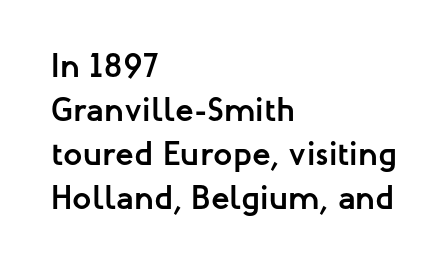
{"serif": "no", "italic": "no", "bold": "yes", "weight": "semibold", "width": "normal", "stroke_contrast": "low", "x_height": "medium", "monospaced": "no", "underline": "no", "align": "left", "line_spacing": "normal", "line_spacing_ratio": 1.29, "letter_spacing": "normal", "letter_spacing_em": 0.0, "glyph_px": 34}
